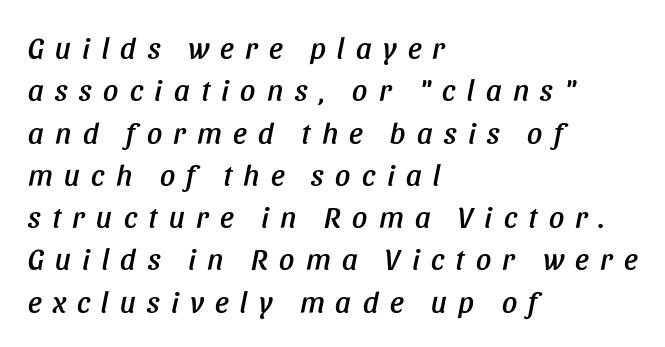
Emphasis-style slanted type is in use. The passage shown is not underscored anywhere. Reading down the block, your eye returns to a fixed left position each line. Leading: standard.
